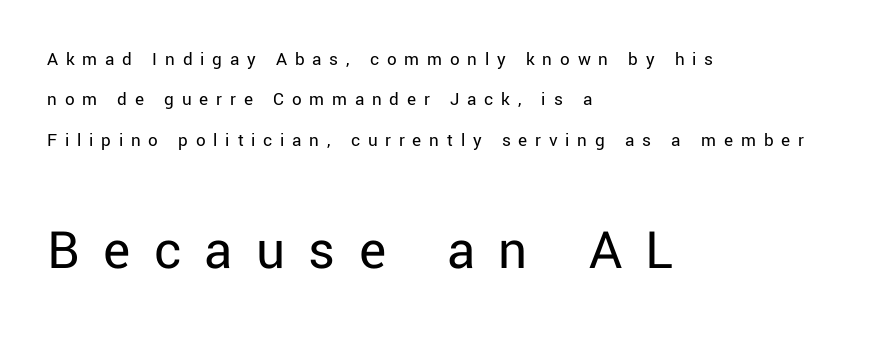
The font family rendered here belongs to the sans-serif group. The passage shown is typed in a proportional face where columns would drift. The words here are not underlined. Letter spacing: wide.
